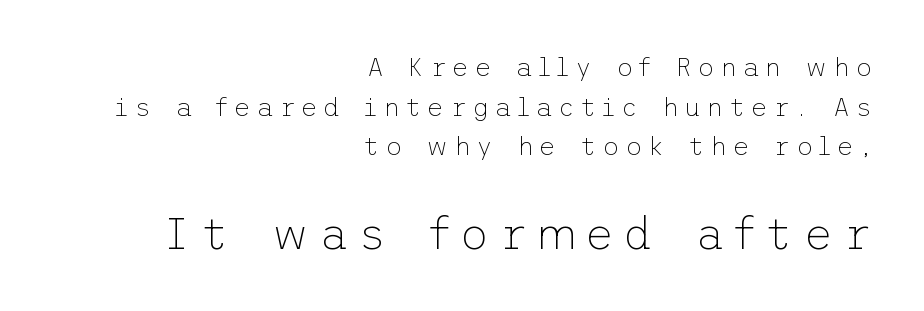
{"serif": "no", "italic": "no", "bold": "no", "weight": "thin", "width": "normal", "stroke_contrast": "low", "x_height": "medium", "underline": "no", "align": "right", "line_spacing": "normal", "line_spacing_ratio": 1.52, "letter_spacing": "wide", "letter_spacing_em": 0.21, "larger_block": "second", "size_ratio": 1.73, "glyph_px": 45}
